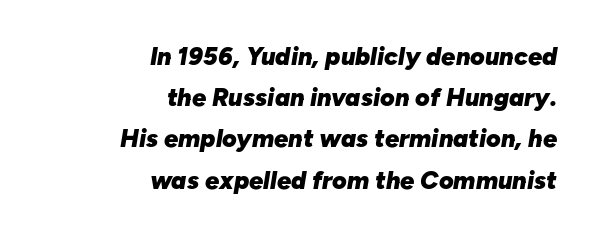
{"italic": "yes", "lean": "right", "slant_degrees": 10, "bold": "yes", "underline": "no", "align": "right", "line_spacing": "normal", "line_spacing_ratio": 1.65, "letter_spacing": "normal", "letter_spacing_em": 0.0, "glyph_px": 25}
